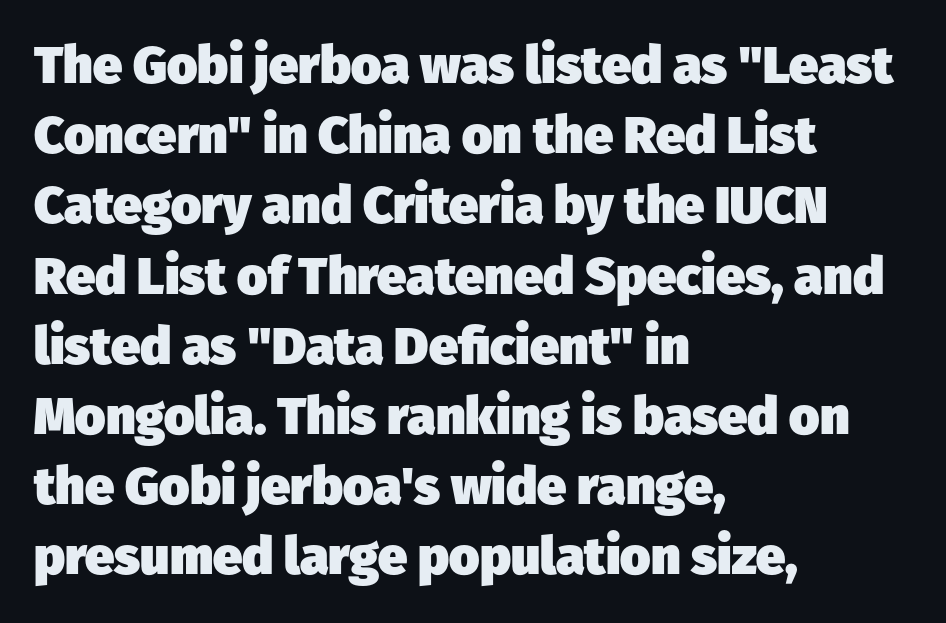
{"serif": "no", "bold": "yes", "weight": "heavy", "width": "normal", "stroke_contrast": "low", "x_height": "medium", "monospaced": "no", "underline": "no", "align": "left", "line_spacing": "normal", "line_spacing_ratio": 1.35, "letter_spacing": "normal", "letter_spacing_em": 0.0, "glyph_px": 52}
